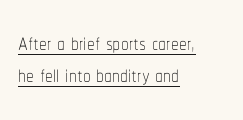
Q: Is the text bold? A: No.
Q: Is the text italic (slanted)? A: No, it is upright.
Q: Is the text underlined? A: Yes.
Q: How is the paragraph aligned? A: Left-aligned.
Q: Is the spacing between letters normal or unusually wide? A: Normal.
Q: Is the spacing between lines tight, normal or loose? A: Tight.
Q: Width (condensed, normal, or wide)? A: Condensed.
Q: Stroke contrast? A: Low.
Q: x-height? A: Medium.
Q: Monospaced? A: No.
